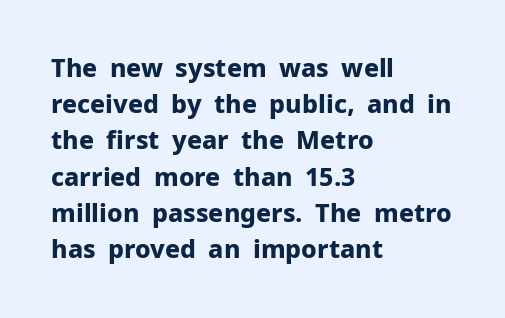
Q: Is the text bold? A: Yes.
Q: Is the text italic (slanted)? A: No, it is upright.
Q: Is the text underlined? A: No.
Q: How is the paragraph aligned? A: Left-aligned.
Q: Is the spacing between letters normal or unusually wide? A: Normal.
Q: Is the spacing between lines tight, normal or loose? A: Normal.
